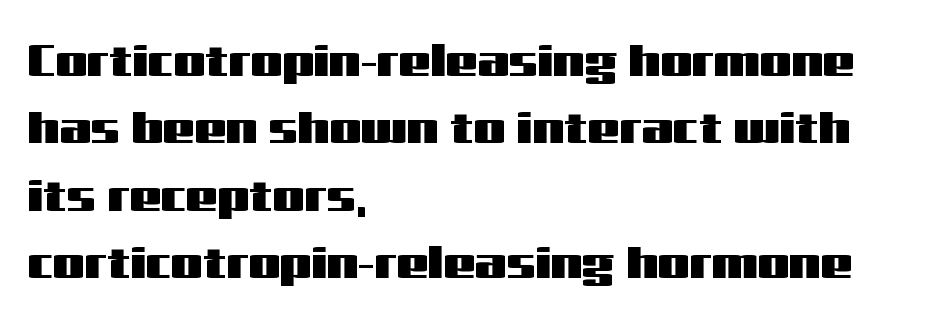
The image shows 45 px wide sans-serif type, upright; set left-aligned, normal line spacing (1.5x), normal letter spacing, not underlined; medium stroke contrast and a medium x-height.
